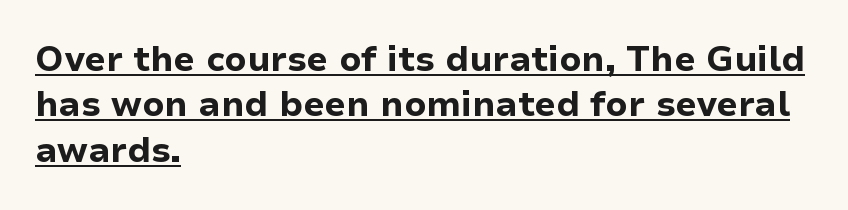
{"serif": "no", "italic": "no", "bold": "yes", "weight": "bold", "width": "normal", "stroke_contrast": "low", "x_height": "medium", "monospaced": "no", "underline": "yes", "align": "left", "line_spacing": "normal", "line_spacing_ratio": 1.3, "letter_spacing": "normal", "letter_spacing_em": 0.0, "glyph_px": 35}
